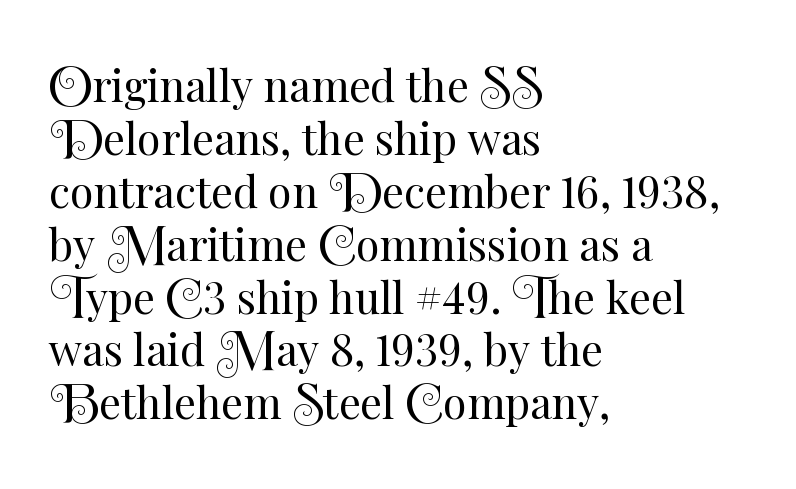
Is the type heavy? It reads as light-to-regular instead. The baseline area is clear. Alignment: flush left. Think of a printed novel: that variable character pitch is what you see here. How are the letters spaced? Ordinarily, with no added tracking. In terms of posture, this sample is upright.
